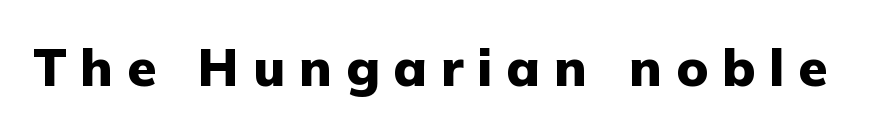
{"serif": "no", "italic": "no", "bold": "yes", "weight": "heavy", "width": "normal", "stroke_contrast": "low", "x_height": "medium", "monospaced": "no", "underline": "no", "letter_spacing": "wide", "letter_spacing_em": 0.27, "glyph_px": 52}
